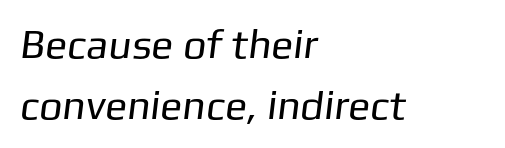
The image shows 41 px regular-weight sans-serif type; set left-aligned, normal line spacing (1.48x), normal letter spacing, not underlined; low stroke contrast and a medium x-height.
